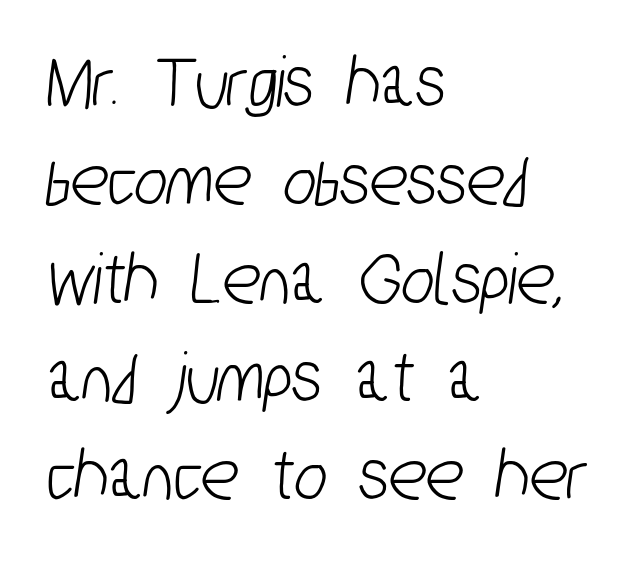
Each line starts at the same left margin while the right side varies. Examine the stroke ends and you'll find no serifs. Students, note that the glyphs here touch the page at normal intervals. This sample has the flowing, uneven cadence of proportional lettering. Notice how descenders clear the ascenders below comfortably — that's standard leading. Anything drawn beneath the words? Only blank space.
